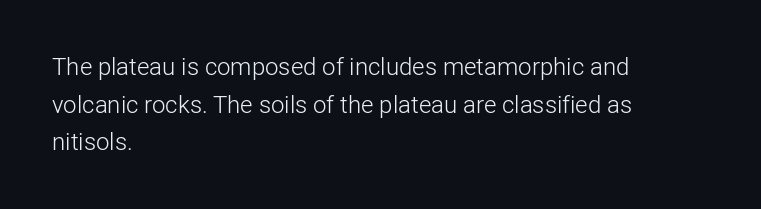
The setting favours the left margin, as ordinary paragraphs usually do. The face looks like a standard text weight, possibly lighter. Each row of text sits above clean, open space. Posture: straight, roman, zero tilt.
